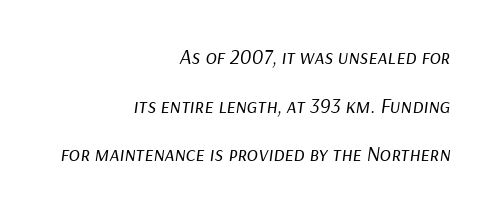
Q: Is the text bold? A: No.
Q: Is the text italic (slanted)? A: Yes, it leans right by about 9 degrees.
Q: Is the text underlined? A: No.
Q: How is the paragraph aligned? A: Right-aligned.
Q: Is the spacing between letters normal or unusually wide? A: Normal.
Q: Is the spacing between lines tight, normal or loose? A: Loose.
